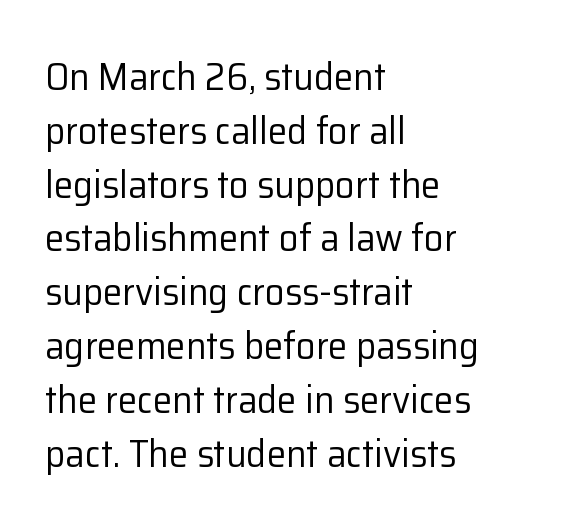
Baseline-to-baseline distance is the conventional proportion of letter height. Every row of glyphs begins at an identical x-position on the left. Nothing sits at the stroke ends, so this counts as sans-serif. The space directly below the letters is spotless. In terms of letterspacing, this is plain default setting.
